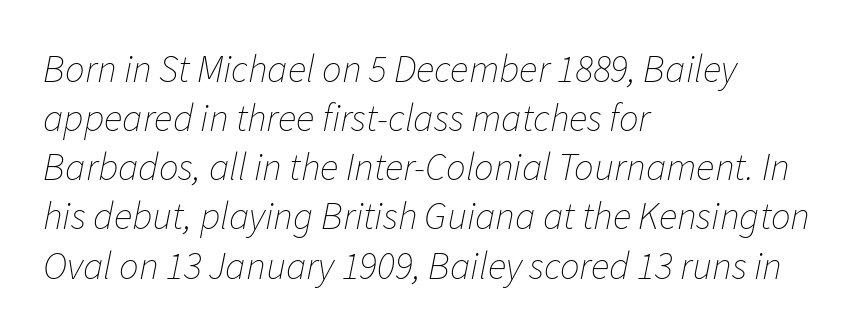
The image shows 39 px thin type, italic (leaning right); set left-aligned, normal line spacing (1.26x), normal letter spacing, not underlined; low stroke contrast and a medium x-height.
